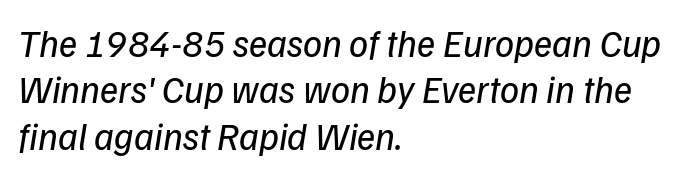
A typesetter would call this proportional, since set widths differ per character. The type family on display is of the sans-serif kind. A light-to-regular cut is what we see here. Each word holds together tightly as a unit, with standard inter-letter gaps.
